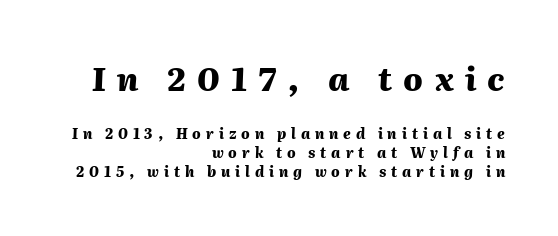
Q: Is the text bold? A: Yes.
Q: Is the text italic (slanted)? A: Yes, it leans right by about 2 degrees.
Q: Is the text underlined? A: No.
Q: How is the paragraph aligned? A: Right-aligned.
Q: Is the spacing between letters normal or unusually wide? A: Unusually wide.
Q: Is the spacing between lines tight, normal or loose? A: Normal.
Q: Which block of text is set in a larger size, the first (top) or the second (bottom)? A: The first (top) one.
Q: Width (condensed, normal, or wide)? A: Normal.
Q: Stroke contrast? A: Medium.
Q: x-height? A: Medium.
Q: Monospaced? A: No.
